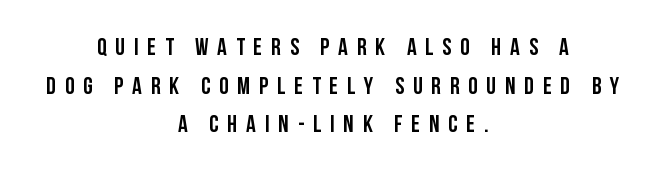
Q: Is the text italic (slanted)? A: No, it is upright.
Q: Is the text underlined? A: No.
Q: How is the paragraph aligned? A: Centered.
Q: Is the spacing between letters normal or unusually wide? A: Unusually wide.
Q: Is the spacing between lines tight, normal or loose? A: Normal.
